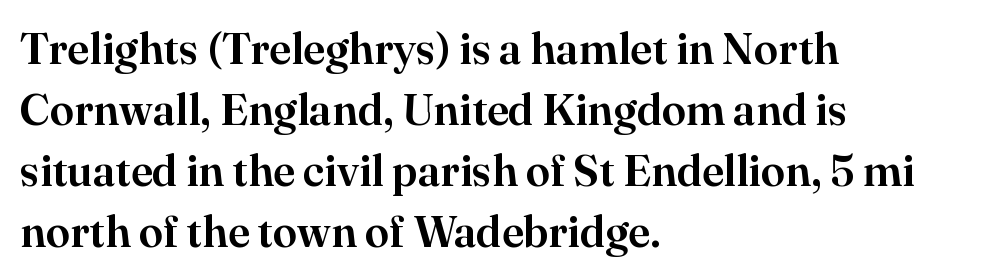
Q: Is the text italic (slanted)? A: No, it is upright.
Q: Is the typeface a serif or a sans-serif typeface? A: Serif.
Q: Is the text underlined? A: No.
Q: How is the paragraph aligned? A: Left-aligned.
Q: Is the spacing between letters normal or unusually wide? A: Normal.
Q: Is the spacing between lines tight, normal or loose? A: Normal.
Q: Width (condensed, normal, or wide)? A: Normal.
Q: Stroke contrast? A: High.
Q: x-height? A: Small.
Q: Monospaced? A: No.
